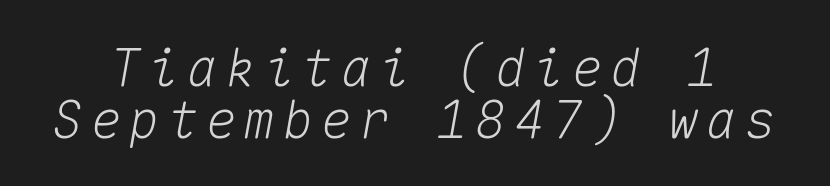
Here the designer chose a console-style face with uniform glyph widths. Descender tails drop into unmarked territory. The face used here has a pronounced slope to its letters. The passage shown stacks its lines with hardly any gap.
